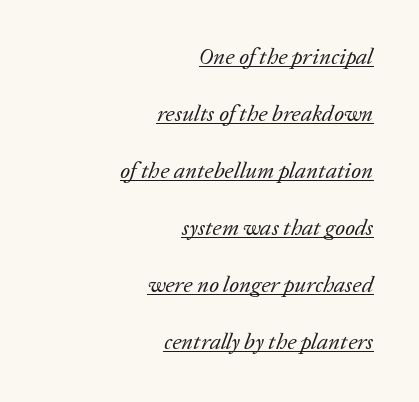
{"italic": "yes", "lean": "right", "slant_degrees": 20, "bold": "no", "underline": "yes", "align": "right", "line_spacing": "loose", "line_spacing_ratio": 2.48, "letter_spacing": "normal", "letter_spacing_em": 0.0, "glyph_px": 23}
